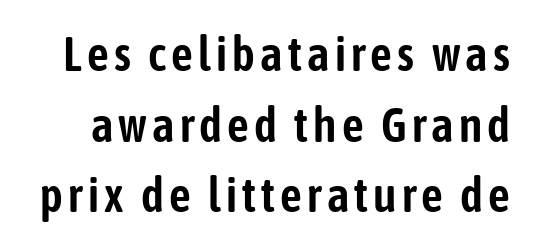
{"serif": "no", "italic": "no", "width": "condensed", "stroke_contrast": "low", "x_height": "medium", "monospaced": "no", "underline": "no", "line_spacing": "normal", "line_spacing_ratio": 1.47, "glyph_px": 48}
